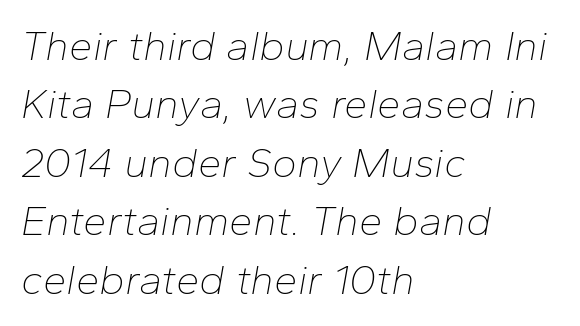
Do the characters align in a grid? No, the font is proportional. The lines sit at an ordinary, default distance from one another. The baseline area is clear. In CSS terms this would be text-align: left. Notice how the stems are inclined rather than vertical — that's the hallmark of italics. The weight tops out at a normal text grade.
